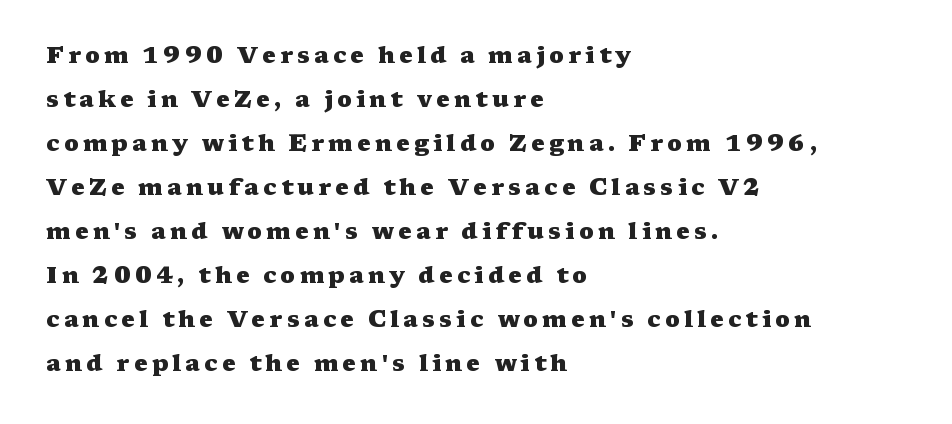
Q: Is the text bold? A: Yes.
Q: Is the text italic (slanted)? A: No, it is upright.
Q: Is the text underlined? A: No.
Q: How is the paragraph aligned? A: Left-aligned.
Q: Is the spacing between lines tight, normal or loose? A: Loose.
